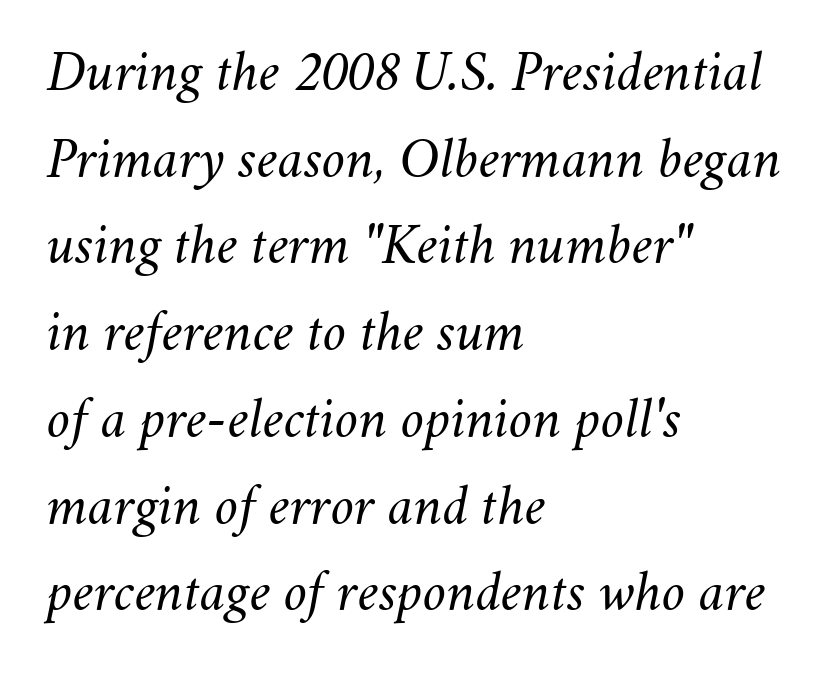
Think standard paragraph weight, or any step lighter than that. These lines keep a tight, regular rhythm from letter to letter. These lines are set flush left with a ragged right edge. Interline gaps are of average width in this sample. Looks like regular typesetting: each glyph gets only the width it needs. This rendering features lettering with no underline.
